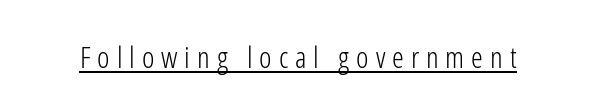
Q: Is the text bold? A: No.
Q: Is the text italic (slanted)? A: No, it is upright.
Q: Is the typeface a serif or a sans-serif typeface? A: Sans-serif.
Q: Is the text underlined? A: Yes.
Q: Is the spacing between letters normal or unusually wide? A: Unusually wide.
Q: Width (condensed, normal, or wide)? A: Condensed.
Q: Stroke contrast? A: Low.
Q: x-height? A: Medium.
Q: Monospaced? A: No.
